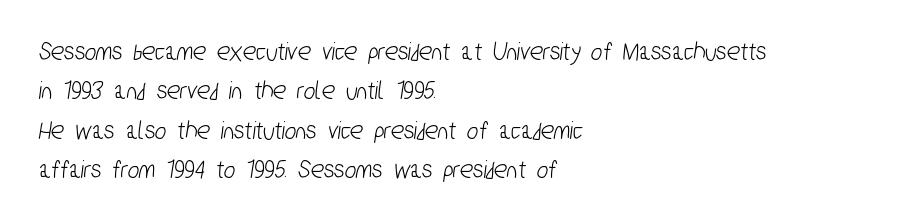
{"underline": "no", "align": "left", "line_spacing": "normal", "line_spacing_ratio": 1.46, "letter_spacing": "normal", "letter_spacing_em": 0.0, "glyph_px": 27}
